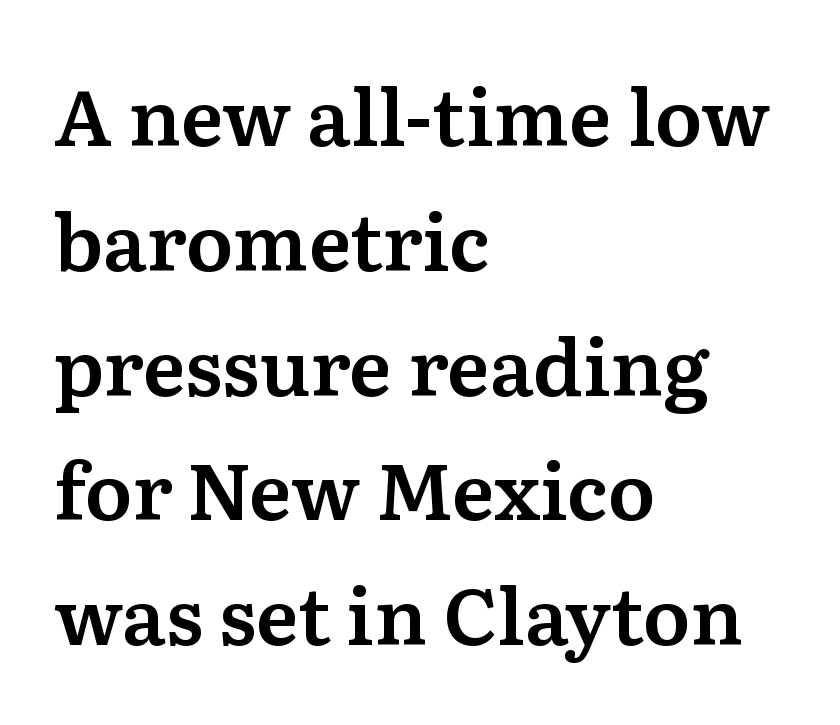
{"serif": "yes", "italic": "no", "width": "normal", "stroke_contrast": "medium", "x_height": "medium", "monospaced": "no", "underline": "no", "align": "left", "line_spacing": "normal", "line_spacing_ratio": 1.6, "letter_spacing": "normal", "letter_spacing_em": 0.0, "glyph_px": 78}
